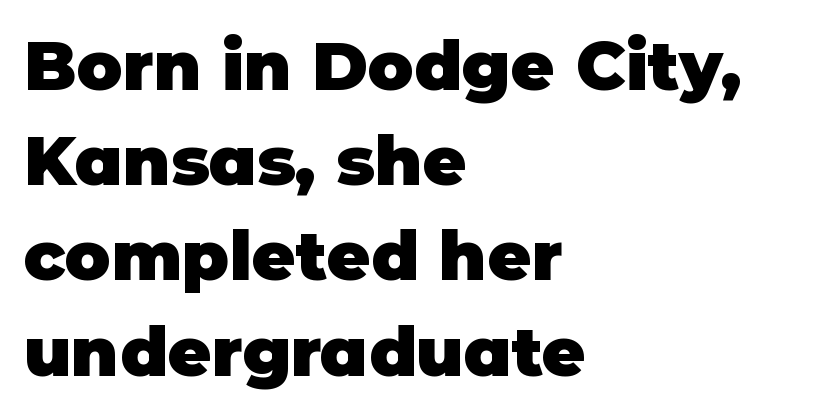
Q: Is the text bold? A: Yes.
Q: Is the text italic (slanted)? A: No, it is upright.
Q: Is the typeface a serif or a sans-serif typeface? A: Sans-serif.
Q: Is the text underlined? A: No.
Q: How is the paragraph aligned? A: Left-aligned.
Q: Is the spacing between letters normal or unusually wide? A: Normal.
Q: Is the spacing between lines tight, normal or loose? A: Normal.
Q: Width (condensed, normal, or wide)? A: Normal.
Q: Stroke contrast? A: Low.
Q: x-height? A: Large.
Q: Monospaced? A: No.
